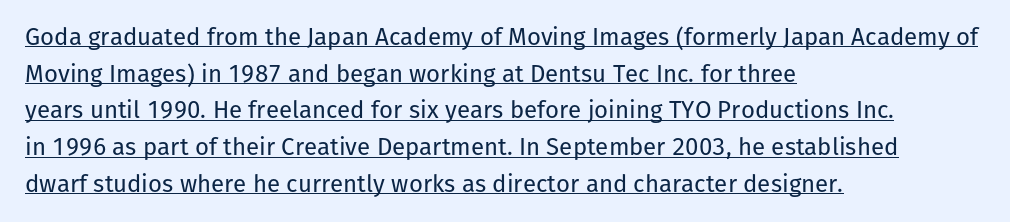
Somebody hit Ctrl+U on this one — the words are underlined. Characters remain perfectly vertical along every line. Reading down the block, your eye returns to a fixed left position each line. The letters sit at their default tracking, neither squeezed nor spread. Summary of vertical rhythm: regular, with standard interline spacing. Stroke mass is kept to a normal reading level or below.
